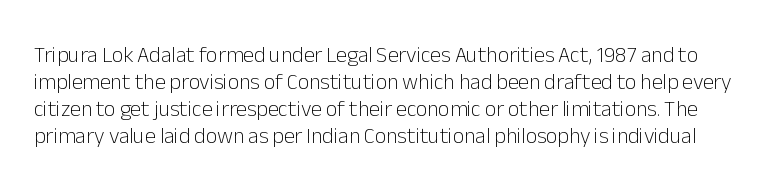
{"italic": "no", "bold": "no", "underline": "no", "line_spacing_ratio": 1.22, "letter_spacing": "normal", "letter_spacing_em": 0.0, "glyph_px": 22}
